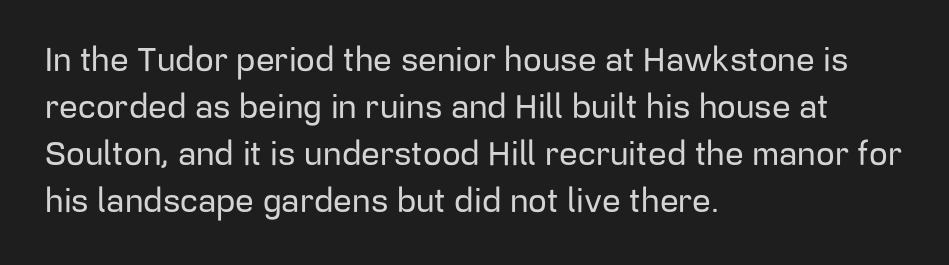
The baseline area is clear. Letterform terminals end flat and unadorned throughout the passage. The block of text has a typical density, with ordinary space between rows. Think of a printed novel: that variable character pitch is what you see here. In CSS terms this would be text-align: left. Ascenders rise straight up at ninety degrees.
